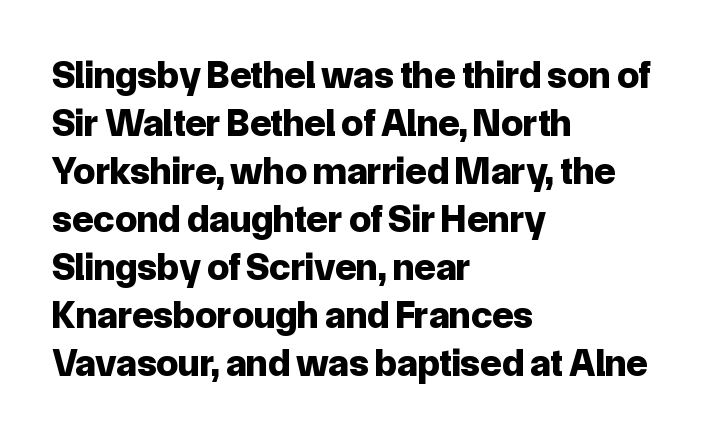
Q: Is the text bold? A: Yes.
Q: Is the text italic (slanted)? A: No, it is upright.
Q: Is the typeface a serif or a sans-serif typeface? A: Sans-serif.
Q: Is the text underlined? A: No.
Q: How is the paragraph aligned? A: Left-aligned.
Q: Is the spacing between letters normal or unusually wide? A: Normal.
Q: Width (condensed, normal, or wide)? A: Normal.
Q: Stroke contrast? A: Low.
Q: x-height? A: Medium.
Q: Monospaced? A: No.
